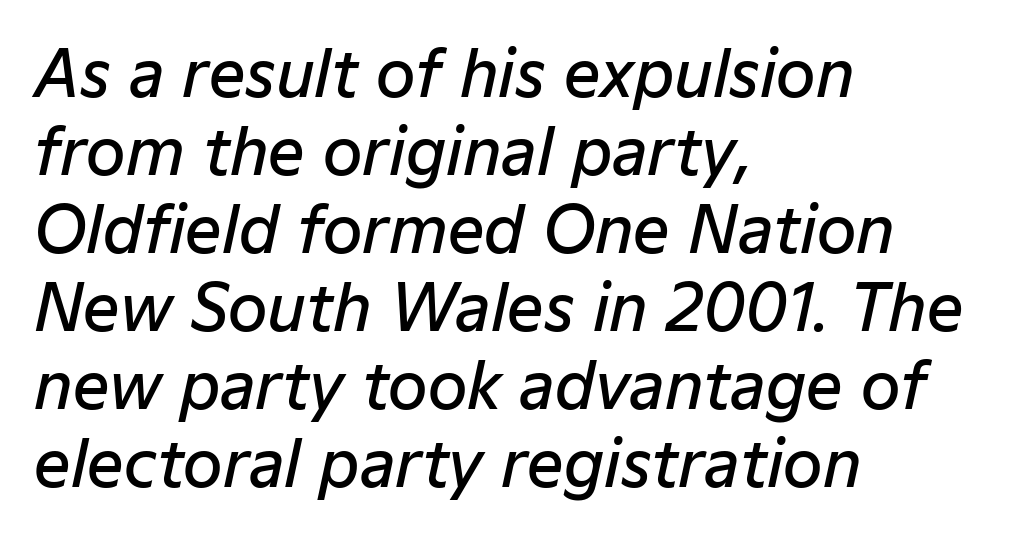
{"italic": "yes", "lean": "right", "slant_degrees": 12, "bold": "semi", "weight": "semibold", "width": "normal", "stroke_contrast": "low", "x_height": "medium", "monospaced": "no", "underline": "no", "align": "left", "line_spacing_ratio": 1.22, "letter_spacing": "normal", "letter_spacing_em": 0.0, "glyph_px": 64}
